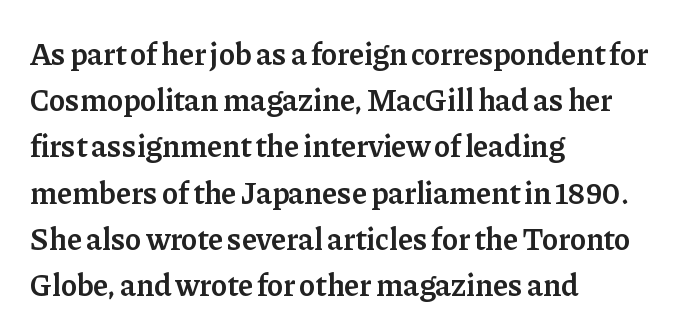
Q: Is the text bold? A: Semi-bold.
Q: Is the text italic (slanted)? A: No, it is upright.
Q: Is the typeface a serif or a sans-serif typeface? A: Serif.
Q: Is the text underlined? A: No.
Q: How is the paragraph aligned? A: Left-aligned.
Q: Is the spacing between letters normal or unusually wide? A: Normal.
Q: Is the spacing between lines tight, normal or loose? A: Normal.
Q: Width (condensed, normal, or wide)? A: Normal.
Q: Stroke contrast? A: Low.
Q: x-height? A: Medium.
Q: Monospaced? A: No.
